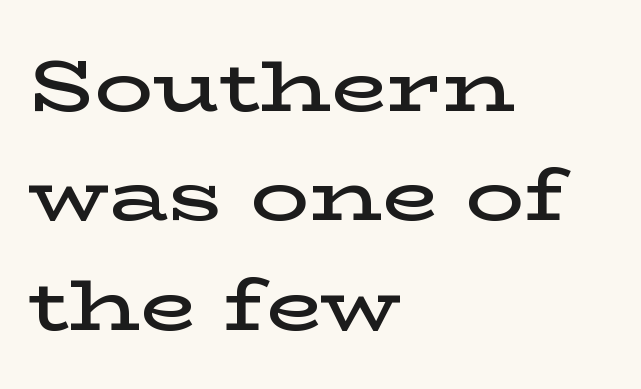
Q: Is the text bold? A: Semi-bold.
Q: Is the text italic (slanted)? A: No, it is upright.
Q: Is the typeface a serif or a sans-serif typeface? A: Serif.
Q: Is the text underlined? A: No.
Q: How is the paragraph aligned? A: Left-aligned.
Q: Is the spacing between letters normal or unusually wide? A: Normal.
Q: Is the spacing between lines tight, normal or loose? A: Normal.
Q: Width (condensed, normal, or wide)? A: Wide.
Q: Stroke contrast? A: Low.
Q: x-height? A: Medium.
Q: Monospaced? A: No.
